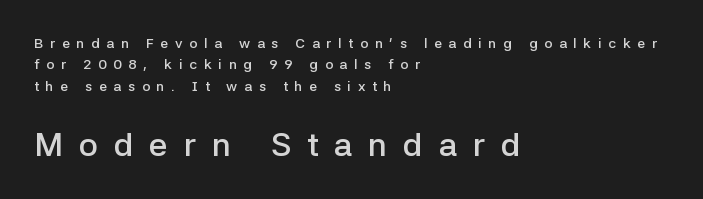
In terms of letterspacing, this is a distinctly airy, spread setting. The rendering uses a semibold face; strokes are thickened but not to full bold. Every character sits straight up, as roman type does. Bigger letters appear in the bottom chunk; the top chunk is reduced. Do the characters align in a grid? No, the font is proportional. This sample is left-justified, so line endings fall wherever the words run out.
